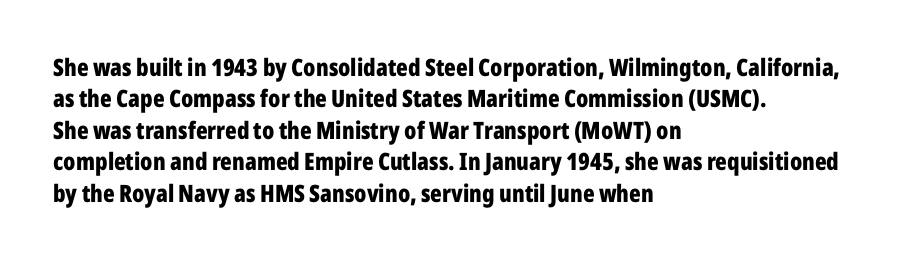
Caption: standard tracking, unaltered. In CSS terms this would be text-align: left. Unlike italic type, these characters show no tilt at all. A dark, heavy texture on the line: the type is bold.
